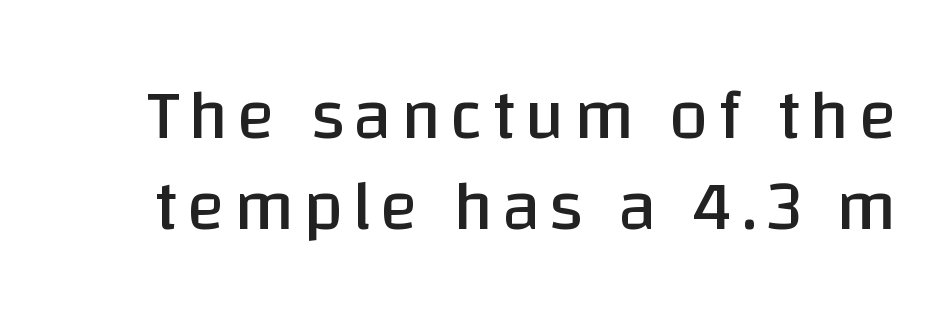
{"serif": "no", "italic": "no", "bold": "no", "weight": "regular", "width": "normal", "stroke_contrast": "low", "x_height": "large", "monospaced": "no", "underline": "no", "line_spacing": "normal", "line_spacing_ratio": 1.28, "glyph_px": 71}
